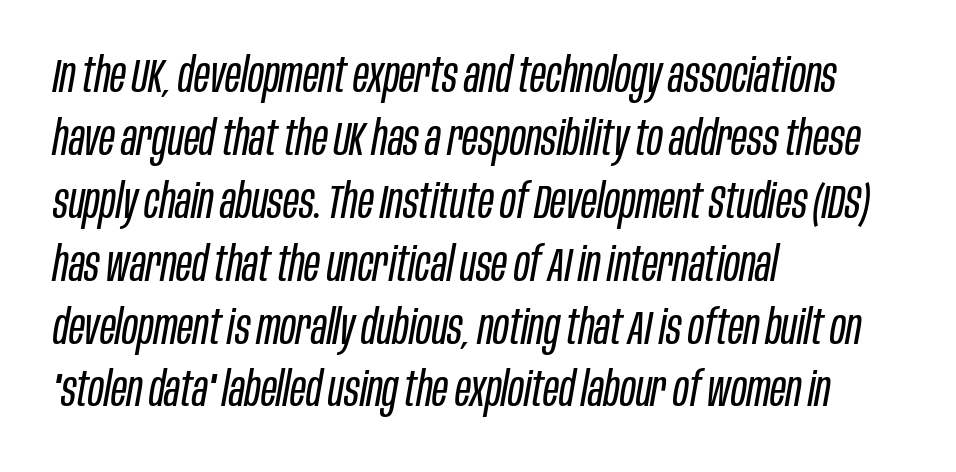
The image shows 48 px regular-weight, condensed type, italic (leaning right); set left-aligned, normal line spacing (1.31x), normal letter spacing, not underlined; low stroke contrast and a large x-height.
